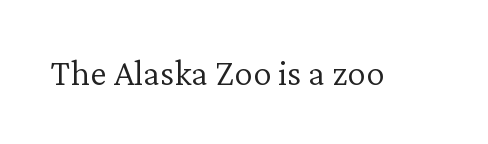
{"serif": "yes", "italic": "no", "bold": "no", "weight": "light", "width": "normal", "stroke_contrast": "low", "x_height": "medium", "monospaced": "no", "underline": "no", "letter_spacing": "normal", "letter_spacing_em": 0.0, "glyph_px": 37}
